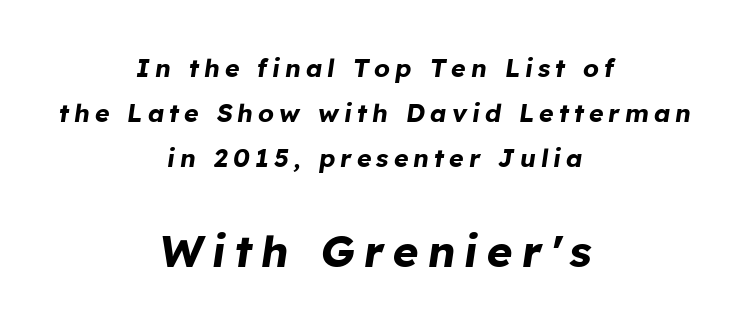
The image shows 44 px bold type, italic (leaning right); set centered, line spacing 1.81x, unusually wide letter spacing (+0.2 em), not underlined; the second (bottom) block is 1.76x larger; low stroke contrast and a medium x-height.
